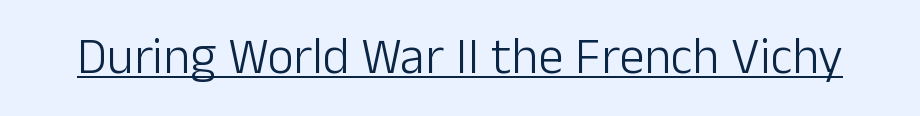
The image shows 51 px light sans-serif type, upright; set normal letter spacing, underlined; low stroke contrast and a medium x-height.
